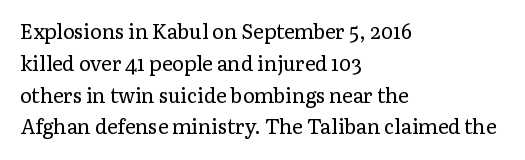
This is not heavy type; no bold has been used. Tracking here is standard; glyphs follow each other at the usual distance. Horizontal bands of white between lines are of average thickness. Underlining? Definitely not there. A student would call this left alignment; a typographer would say flush left, rag right.
